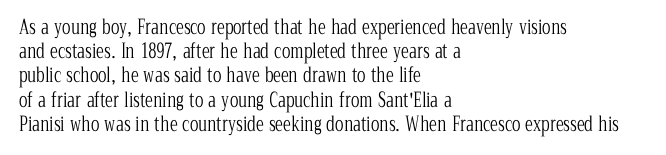
The image shows 20 px text type, upright; set left-aligned, line spacing 1.21x, normal letter spacing, not underlined.
